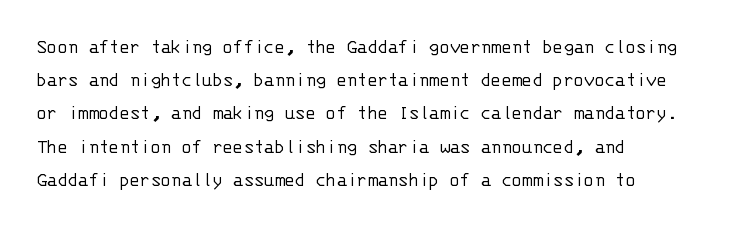
Q: Is the text bold? A: No.
Q: Is the text italic (slanted)? A: No, it is upright.
Q: Is the text underlined? A: No.
Q: How is the paragraph aligned? A: Left-aligned.
Q: Is the spacing between letters normal or unusually wide? A: Normal.
Q: Is the spacing between lines tight, normal or loose? A: Normal.
